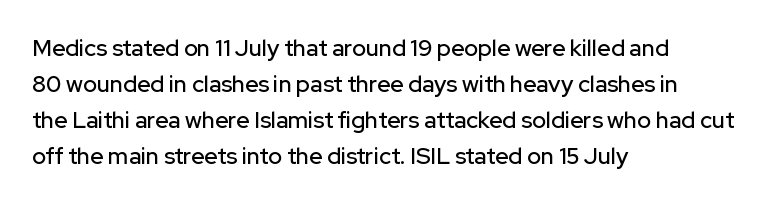
{"italic": "no", "underline": "no", "align": "left", "line_spacing": "normal", "line_spacing_ratio": 1.57, "letter_spacing": "normal", "letter_spacing_em": 0.0, "glyph_px": 23}
